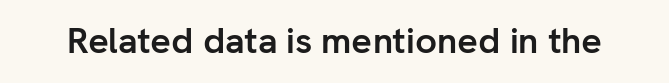
Q: Is the text bold? A: Yes.
Q: Is the text italic (slanted)? A: No, it is upright.
Q: Is the typeface a serif or a sans-serif typeface? A: Sans-serif.
Q: Is the text underlined? A: No.
Q: Is the spacing between letters normal or unusually wide? A: Normal.
Q: Width (condensed, normal, or wide)? A: Normal.
Q: Stroke contrast? A: Low.
Q: x-height? A: Medium.
Q: Monospaced? A: No.
